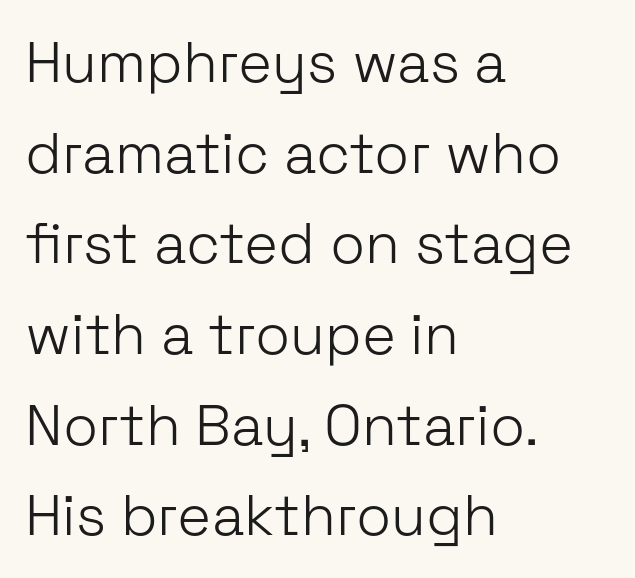
{"serif": "no", "italic": "no", "bold": "no", "weight": "light", "width": "normal", "stroke_contrast": "low", "x_height": "medium", "monospaced": "no", "underline": "no", "align": "left", "line_spacing": "normal", "line_spacing_ratio": 1.59, "letter_spacing": "normal", "letter_spacing_em": 0.0, "glyph_px": 57}
